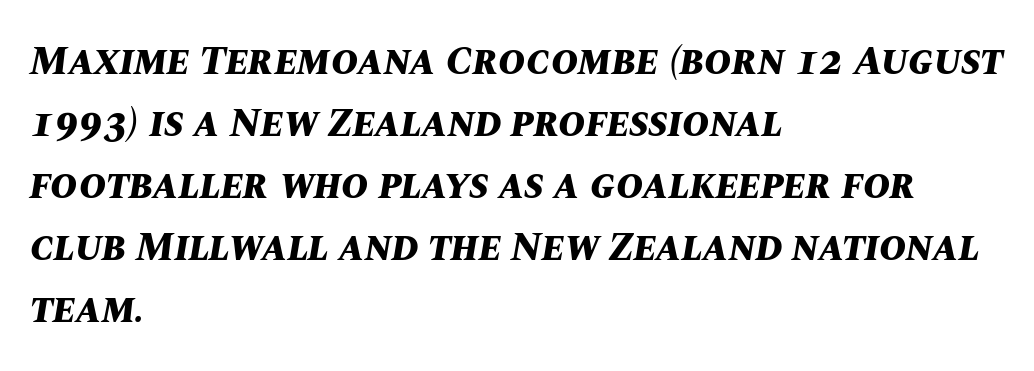
Q: Is the text bold? A: Yes.
Q: Is the text italic (slanted)? A: Yes, it leans right by about 10 degrees.
Q: Is the text underlined? A: No.
Q: How is the paragraph aligned? A: Left-aligned.
Q: Is the spacing between letters normal or unusually wide? A: Normal.
Q: Is the spacing between lines tight, normal or loose? A: Normal.
Q: Width (condensed, normal, or wide)? A: Normal.
Q: Stroke contrast? A: Medium.
Q: x-height? A: Large.
Q: Monospaced? A: No.
